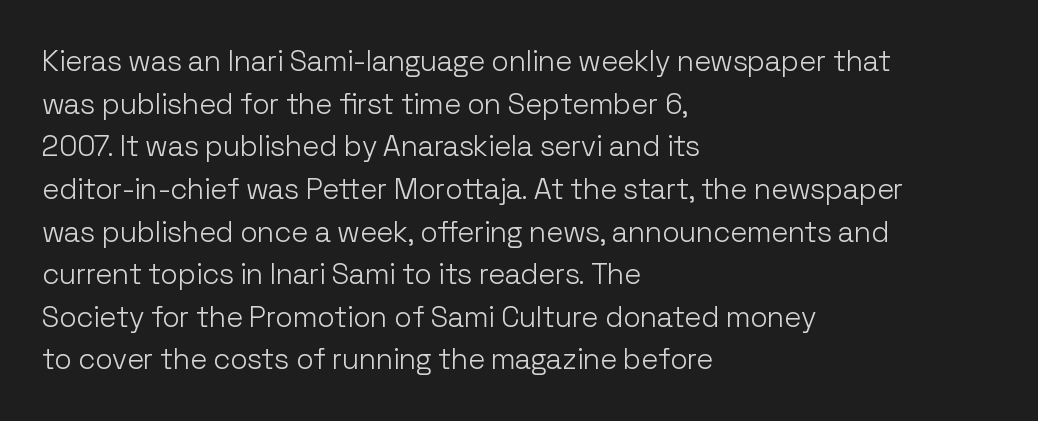
Q: Is the text bold? A: No.
Q: Is the text italic (slanted)? A: No, it is upright.
Q: Is the typeface a serif or a sans-serif typeface? A: Sans-serif.
Q: Is the text underlined? A: No.
Q: How is the paragraph aligned? A: Left-aligned.
Q: Is the spacing between letters normal or unusually wide? A: Normal.
Q: Is the spacing between lines tight, normal or loose? A: Normal.
Q: Width (condensed, normal, or wide)? A: Normal.
Q: Stroke contrast? A: Low.
Q: x-height? A: Medium.
Q: Monospaced? A: No.
